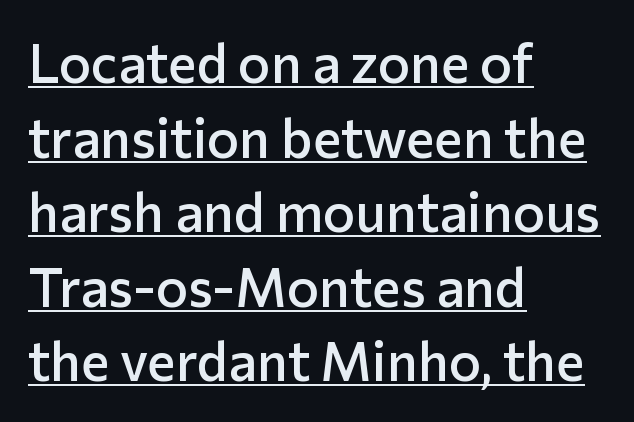
The image shows 54 px semibold sans-serif type, upright; set left-aligned, normal line spacing (1.38x), normal letter spacing, underlined; low stroke contrast and a medium x-height.
